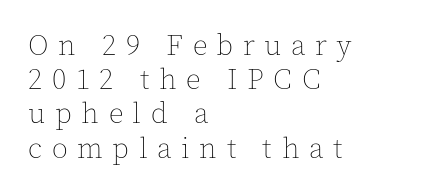
Q: Is the text bold? A: No.
Q: Is the text italic (slanted)? A: No, it is upright.
Q: Is the text underlined? A: No.
Q: How is the paragraph aligned? A: Left-aligned.
Q: Is the spacing between letters normal or unusually wide? A: Unusually wide.
Q: Width (condensed, normal, or wide)? A: Normal.
Q: x-height? A: Medium.
Q: Monospaced? A: No.
